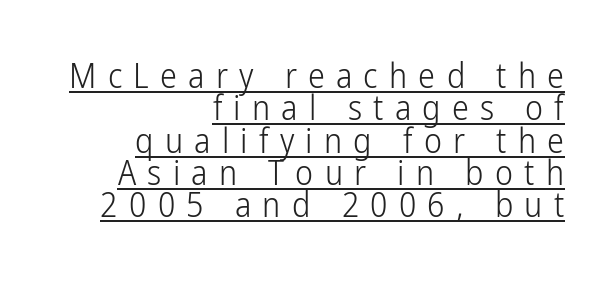
Q: Is the text bold? A: No.
Q: Is the text italic (slanted)? A: No, it is upright.
Q: Is the typeface a serif or a sans-serif typeface? A: Sans-serif.
Q: Is the text underlined? A: Yes.
Q: How is the paragraph aligned? A: Right-aligned.
Q: Is the spacing between letters normal or unusually wide? A: Unusually wide.
Q: Is the spacing between lines tight, normal or loose? A: Tight.
Q: Width (condensed, normal, or wide)? A: Condensed.
Q: Stroke contrast? A: Low.
Q: x-height? A: Medium.
Q: Monospaced? A: No.
